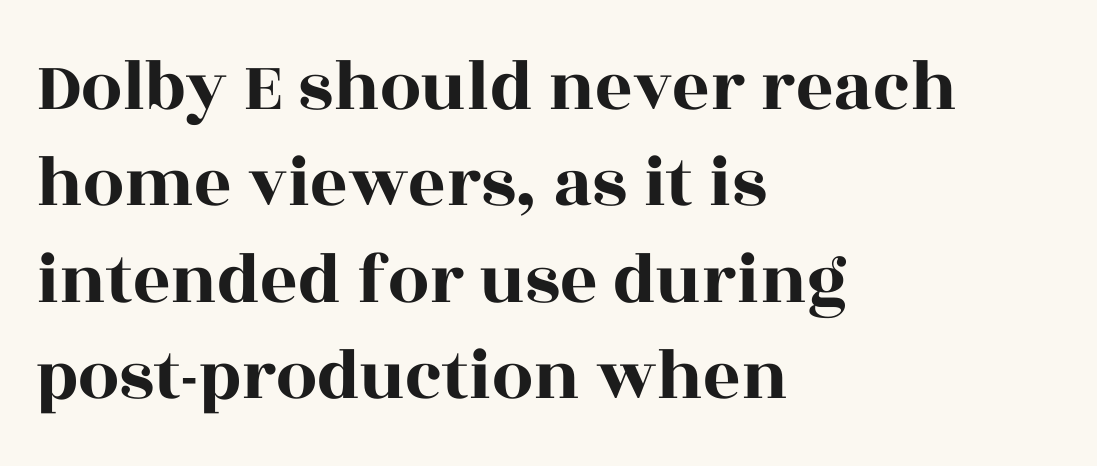
Caption: standard tracking, unaltered. This rendering uses left alignment, leaving the right contour irregular. If you measured baseline to baseline, you'd find a middling distance. Character widths vary here, with narrow letters taking less room than wide ones. In terms of posture, this sample is upright.
